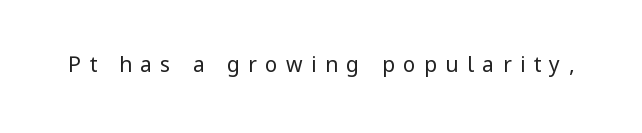
{"italic": "no", "bold": "no", "underline": "no", "letter_spacing": "wide", "letter_spacing_em": 0.4, "glyph_px": 21}
